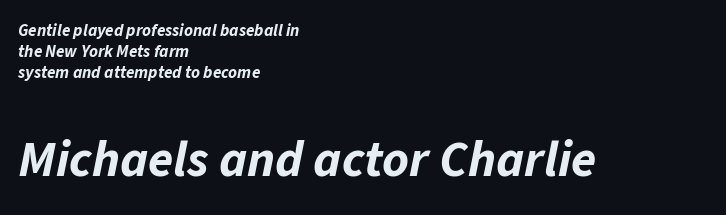
Q: Is the text bold? A: Yes.
Q: Is the text italic (slanted)? A: Yes, it leans right by about 11 degrees.
Q: Is the text underlined? A: No.
Q: How is the paragraph aligned? A: Left-aligned.
Q: Is the spacing between letters normal or unusually wide? A: Normal.
Q: Is the spacing between lines tight, normal or loose? A: Normal.
Q: Which block of text is set in a larger size, the first (top) or the second (bottom)? A: The second (bottom) one.
Q: Width (condensed, normal, or wide)? A: Normal.
Q: Stroke contrast? A: Low.
Q: x-height? A: Medium.
Q: Monospaced? A: No.
